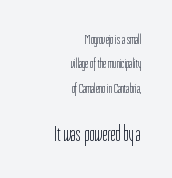
Q: Is the text bold? A: No.
Q: Is the text italic (slanted)? A: No, it is upright.
Q: Is the text underlined? A: No.
Q: How is the paragraph aligned? A: Right-aligned.
Q: Is the spacing between letters normal or unusually wide? A: Normal.
Q: Which block of text is set in a larger size, the first (top) or the second (bottom)? A: The second (bottom) one.
